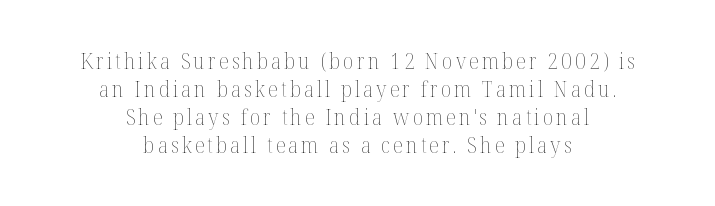
Q: Is the text bold? A: No.
Q: Is the text italic (slanted)? A: No, it is upright.
Q: Is the text underlined? A: No.
Q: How is the paragraph aligned? A: Centered.
Q: Is the spacing between lines tight, normal or loose? A: Normal.
